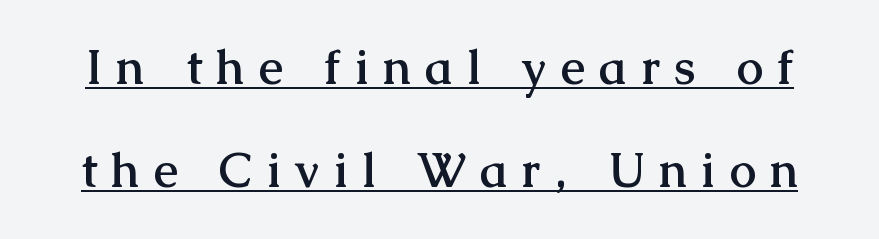
Q: Is the text bold? A: Yes.
Q: Is the text italic (slanted)? A: No, it is upright.
Q: Is the typeface a serif or a sans-serif typeface? A: Serif.
Q: Is the text underlined? A: Yes.
Q: Is the spacing between letters normal or unusually wide? A: Unusually wide.
Q: Is the spacing between lines tight, normal or loose? A: Loose.
Q: Width (condensed, normal, or wide)? A: Normal.
Q: Stroke contrast? A: Medium.
Q: x-height? A: Medium.
Q: Monospaced? A: No.
